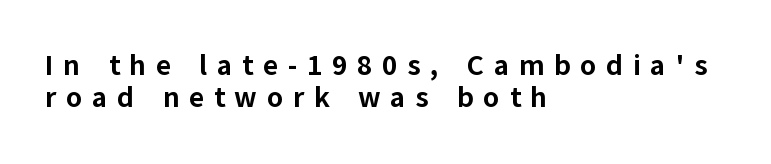
{"serif": "no", "italic": "no", "bold": "yes", "weight": "bold", "width": "normal", "stroke_contrast": "low", "x_height": "medium", "monospaced": "no", "underline": "no", "align": "left", "line_spacing": "tight", "line_spacing_ratio": 1.11, "letter_spacing": "wide", "letter_spacing_em": 0.33, "glyph_px": 29}
